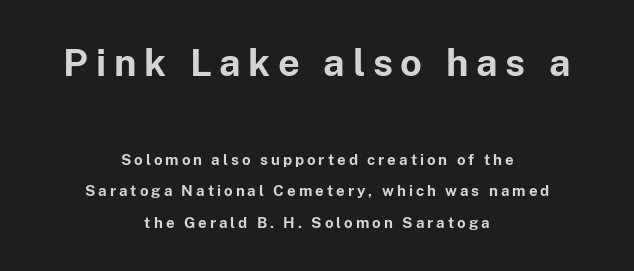
Q: Is the text bold? A: Yes.
Q: Is the text italic (slanted)? A: No, it is upright.
Q: Is the typeface a serif or a sans-serif typeface? A: Sans-serif.
Q: Is the text underlined? A: No.
Q: How is the paragraph aligned? A: Centered.
Q: Is the spacing between letters normal or unusually wide? A: Unusually wide.
Q: Is the spacing between lines tight, normal or loose? A: Loose.
Q: Which block of text is set in a larger size, the first (top) or the second (bottom)? A: The first (top) one.
Q: Width (condensed, normal, or wide)? A: Normal.
Q: Stroke contrast? A: Low.
Q: x-height? A: Medium.
Q: Monospaced? A: No.
